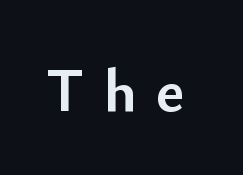
Notice how thick the strokes are: this is what a full bold looks like. Words float on clear page, feet unadorned. The lettering stays uniformly vertical, giving the passage a roman look. Proportional: the letters do not fall into vertical columns. Tracking here is generous; glyphs stand well apart from one another. No feet cap the strokes, marking this as sans-serif type.
